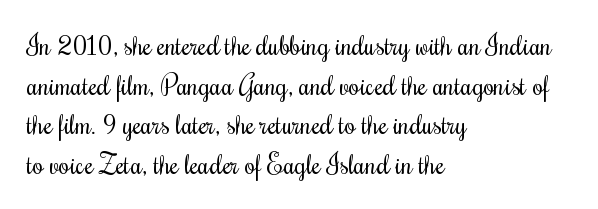
Notice how descenders clear the ascenders below comfortably — that's standard leading. Inter-character spacing is left at the font's built-in metrics. Bare-footed words on every line. The strokes are not fattened; the text isn't bold. A student would call this left alignment; a typographer would say flush left, rag right.
